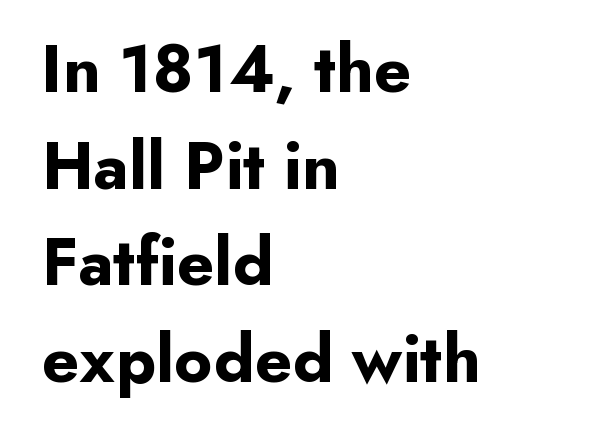
The image shows 68 px bold sans-serif type, upright; set left-aligned, normal line spacing (1.42x), normal letter spacing, not underlined; low stroke contrast and a small x-height.
